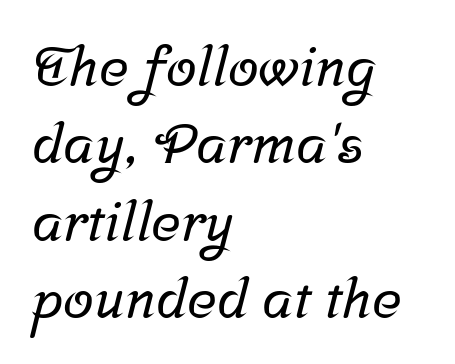
The letters advance in unequal steps, a hallmark of proportional type. Students, note that the glyphs here touch the page at normal intervals. Which margin do the lines hug? The left one — the right edge is uneven. What's the leading like? Ordinary, nothing unusual. The foot of each line stays bare and open.
